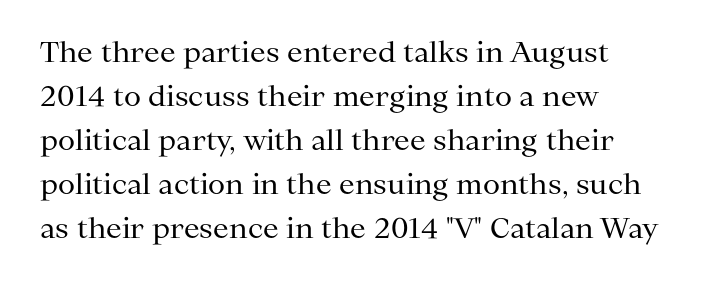
Regarding serifs, this sample has them. Visually the block forms a straight wall on the left and a jagged coastline on the right. The face looks like a standard text weight, possibly lighter. Tracking value appears to be zero — textbook default spacing. The foot of each line stays bare and open.
